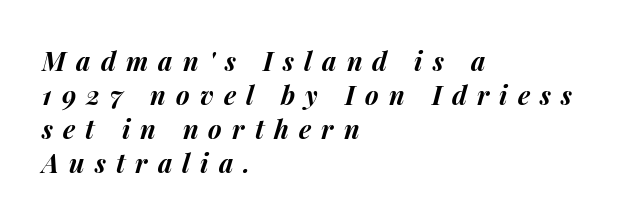
Q: Is the text bold? A: Yes.
Q: Is the text italic (slanted)? A: Yes, it leans right by about 15 degrees.
Q: Is the text underlined? A: No.
Q: How is the paragraph aligned? A: Left-aligned.
Q: Is the spacing between letters normal or unusually wide? A: Unusually wide.
Q: Is the spacing between lines tight, normal or loose? A: Normal.
